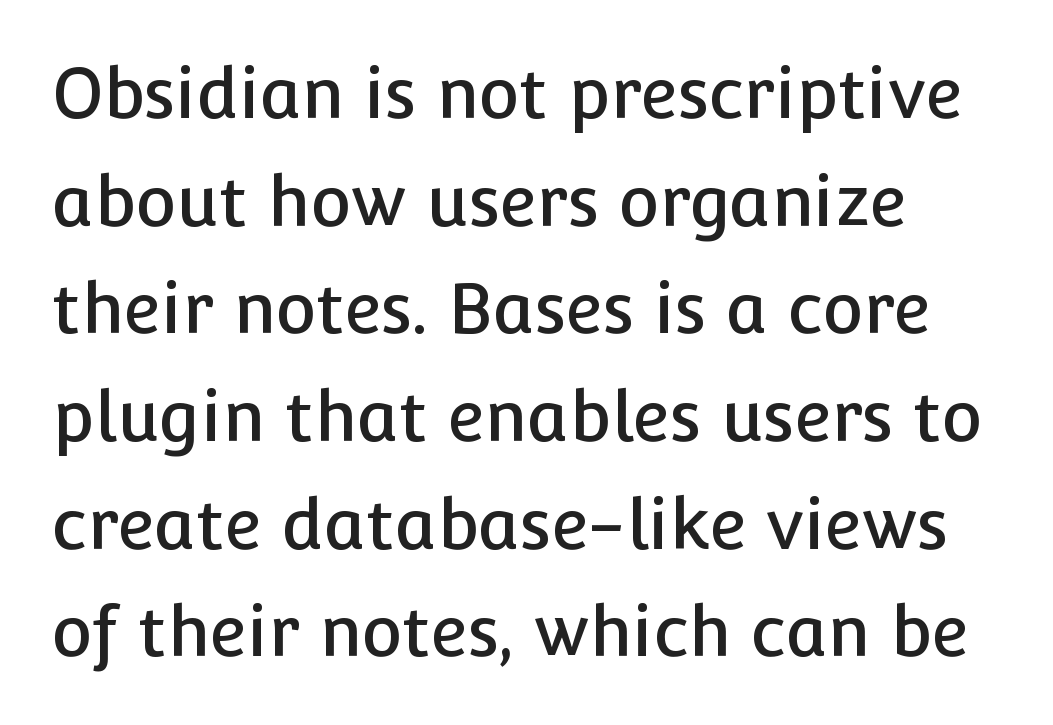
The zone under the glyphs is completely vacant. Spacing verdict: proportional, widths tailored to each character. Inter-character spacing is left at the font's built-in metrics. Serifs: no, the terminals of the letterforms are clean. When letters stand straight like this, we call the style roman or upright. The space between consecutive lines is moderate.
